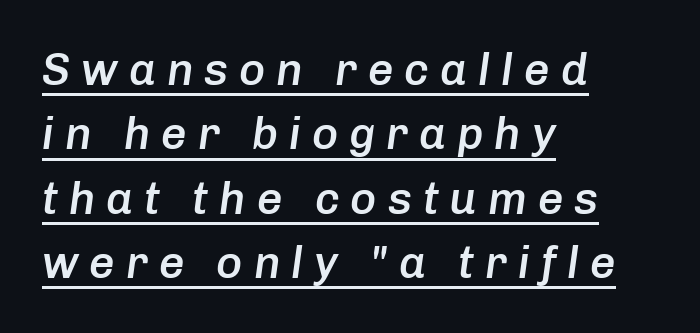
Q: Is the text bold? A: Semi-bold.
Q: Is the text italic (slanted)? A: Yes, it leans right by about 8 degrees.
Q: Is the text underlined? A: Yes.
Q: How is the paragraph aligned? A: Left-aligned.
Q: Is the spacing between letters normal or unusually wide? A: Unusually wide.
Q: Is the spacing between lines tight, normal or loose? A: Normal.
Q: Width (condensed, normal, or wide)? A: Normal.
Q: Stroke contrast? A: Low.
Q: x-height? A: Medium.
Q: Monospaced? A: No.
